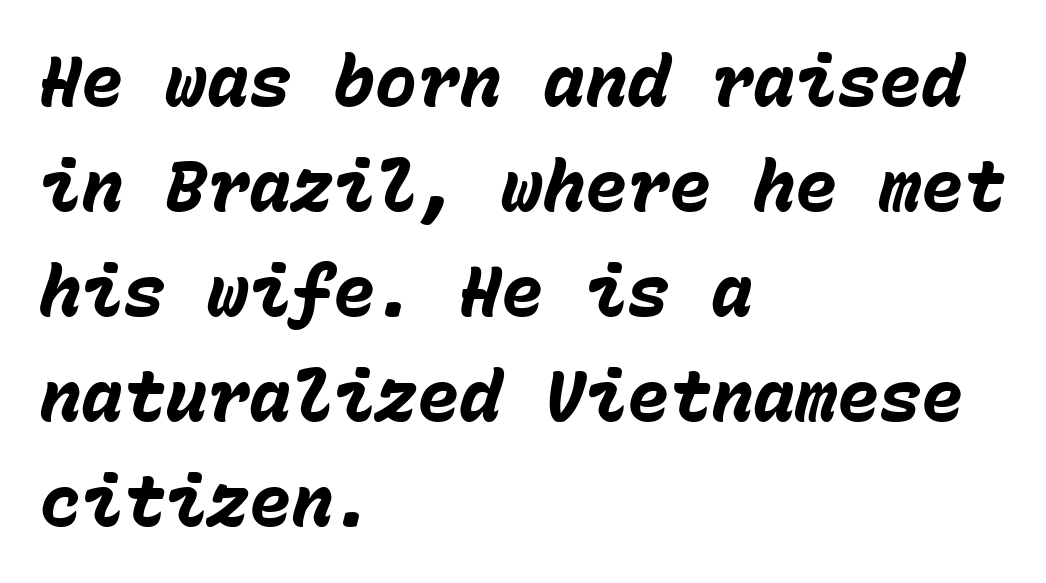
Q: Is the text bold? A: Yes.
Q: Is the text italic (slanted)? A: Yes, it leans right by about 15 degrees.
Q: Is the text underlined? A: No.
Q: How is the paragraph aligned? A: Left-aligned.
Q: Is the spacing between letters normal or unusually wide? A: Normal.
Q: Is the spacing between lines tight, normal or loose? A: Normal.
Q: Width (condensed, normal, or wide)? A: Normal.
Q: Stroke contrast? A: Low.
Q: x-height? A: Medium.
Q: Monospaced? A: Yes.
